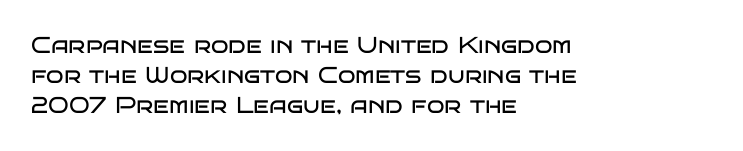
Teacher's note: observe the even left margin — that is flush-left alignment. Does extra space separate the letters? No, they use regular spacing. In terms of posture, this sample is upright. The glyphs are unaccompanied by any horizontal stroke below them. The lines sit at an ordinary, default distance from one another.
